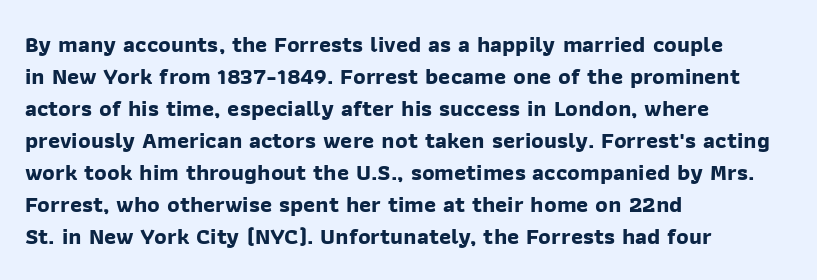
The image shows 23 px bold type; set left-aligned, normal line spacing (1.39x), normal letter spacing, not underlined.
